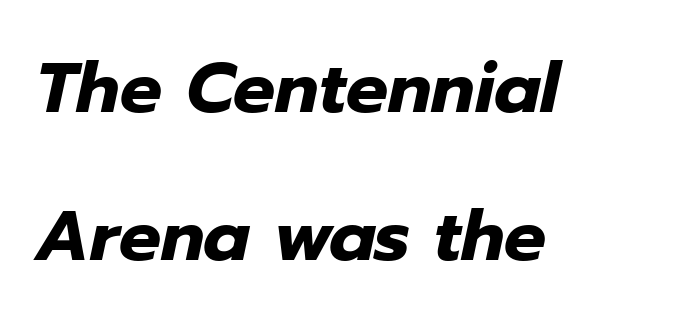
The image shows 70 px heavy type, italic (leaning right); set left-aligned, loose line spacing (2.12x), normal letter spacing, not underlined; low stroke contrast and a medium x-height.
